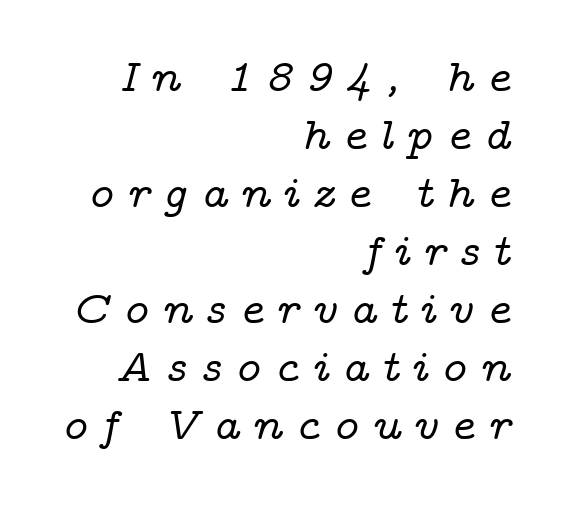
The image shows 46 px wide serif type, italic (leaning right); set right-aligned, normal line spacing (1.26x), unusually wide letter spacing (+0.26 em), not underlined; low stroke contrast and a medium x-height.
